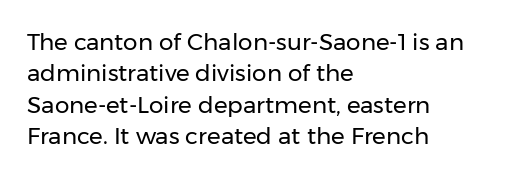
{"italic": "no", "bold": "no", "underline": "no", "align": "left", "line_spacing": "normal", "line_spacing_ratio": 1.36, "letter_spacing": "normal", "letter_spacing_em": 0.0, "glyph_px": 23}
